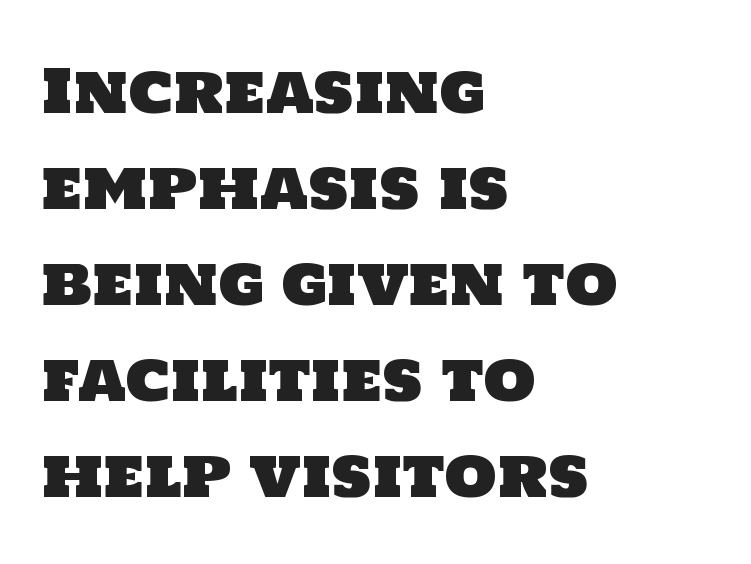
Q: Is the typeface a serif or a sans-serif typeface? A: Sans-serif.
Q: Is the text underlined? A: No.
Q: How is the paragraph aligned? A: Left-aligned.
Q: Is the spacing between letters normal or unusually wide? A: Normal.
Q: Is the spacing between lines tight, normal or loose? A: Normal.
Q: Width (condensed, normal, or wide)? A: Normal.
Q: Stroke contrast? A: Low.
Q: x-height? A: Large.
Q: Monospaced? A: No.
